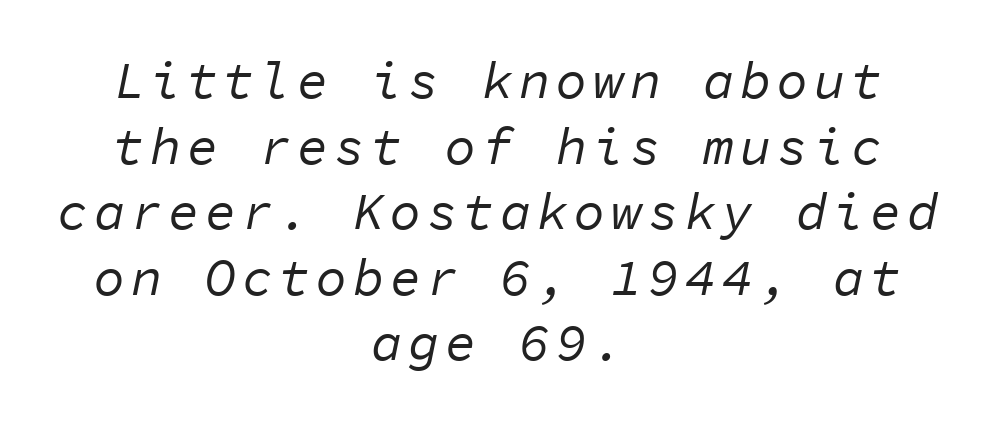
Q: Is the text bold? A: No.
Q: Is the text italic (slanted)? A: Yes, it leans right by about 11 degrees.
Q: Is the text underlined? A: No.
Q: How is the paragraph aligned? A: Centered.
Q: Is the spacing between lines tight, normal or loose? A: Normal.
Q: Width (condensed, normal, or wide)? A: Normal.
Q: Stroke contrast? A: Low.
Q: x-height? A: Medium.
Q: Monospaced? A: Yes.
